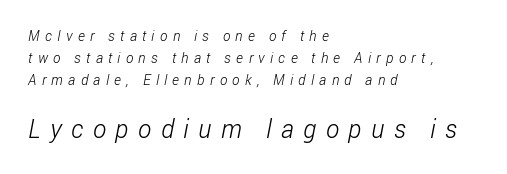
{"bold": "no", "underline": "no", "align": "left", "line_spacing": "normal", "line_spacing_ratio": 1.58, "letter_spacing": "wide", "letter_spacing_em": 0.38, "larger_block": "second", "size_ratio": 1.79, "glyph_px": 25}
